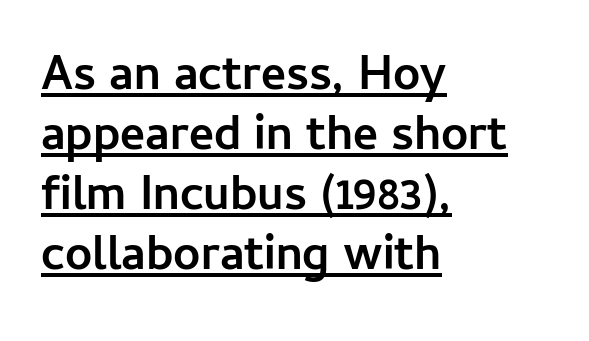
{"serif": "no", "italic": "no", "bold": "yes", "weight": "semibold", "width": "normal", "stroke_contrast": "low", "x_height": "medium", "monospaced": "no", "underline": "yes", "align": "left", "line_spacing": "normal", "line_spacing_ratio": 1.25, "letter_spacing": "normal", "letter_spacing_em": 0.0, "glyph_px": 48}
